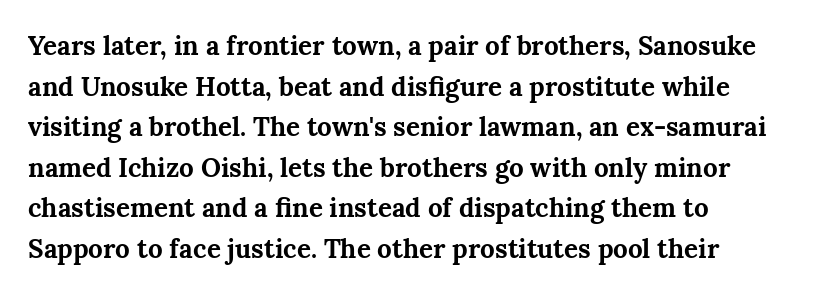
The image shows 26 px bold type, upright; set left-aligned, normal line spacing (1.56x), normal letter spacing, not underlined.
